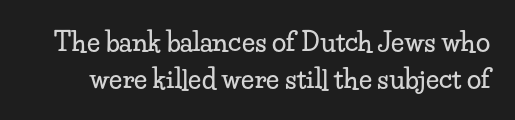
The image shows 26 px text type, upright; set normal line spacing (1.41x), normal letter spacing, not underlined.
